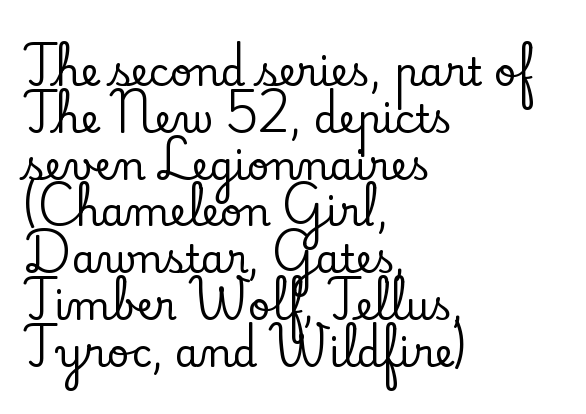
{"serif": "yes", "italic": "no", "width": "normal", "stroke_contrast": "low", "x_height": "small", "monospaced": "no", "underline": "no", "align": "left", "line_spacing_ratio": 1.2, "letter_spacing": "normal", "letter_spacing_em": 0.0, "glyph_px": 39}
